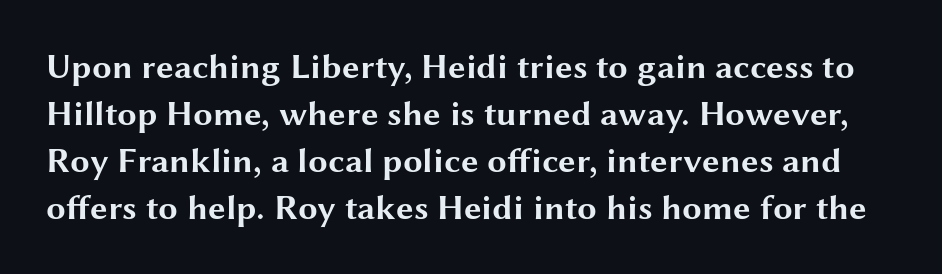
The image shows 35 px bold, wide sans-serif type, upright; set normal line spacing (1.34x), normal letter spacing, not underlined; medium stroke contrast and a medium x-height.
